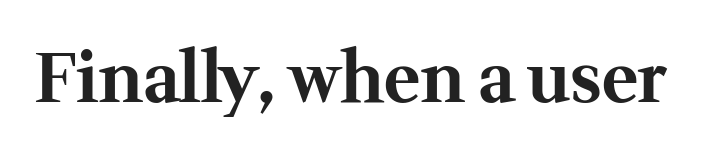
{"serif": "yes", "italic": "no", "bold": "yes", "weight": "bold", "width": "normal", "stroke_contrast": "medium", "x_height": "medium", "monospaced": "no", "underline": "no", "letter_spacing": "normal", "letter_spacing_em": 0.0, "glyph_px": 69}
